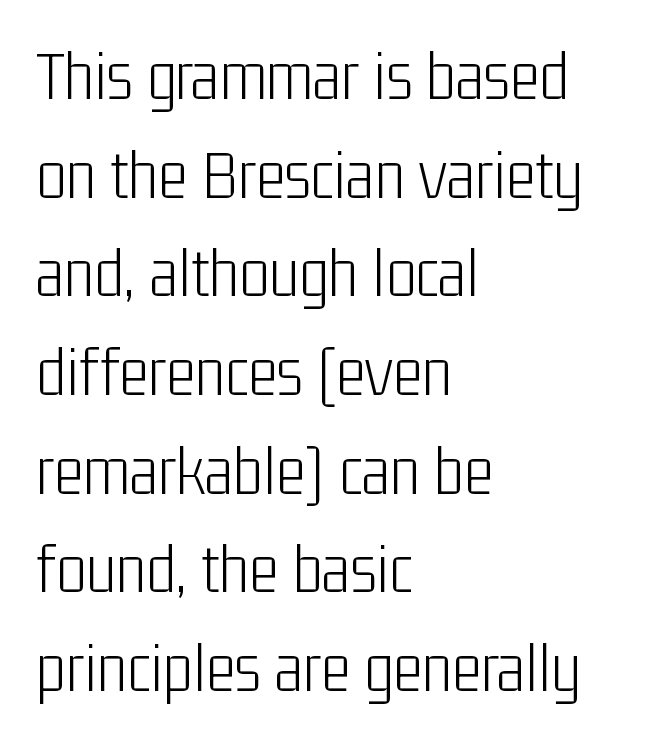
{"serif": "no", "italic": "no", "bold": "no", "weight": "light", "width": "condensed", "stroke_contrast": "low", "x_height": "medium", "monospaced": "no", "underline": "no", "align": "left", "line_spacing": "normal", "line_spacing_ratio": 1.39, "letter_spacing": "normal", "letter_spacing_em": 0.0, "glyph_px": 71}
